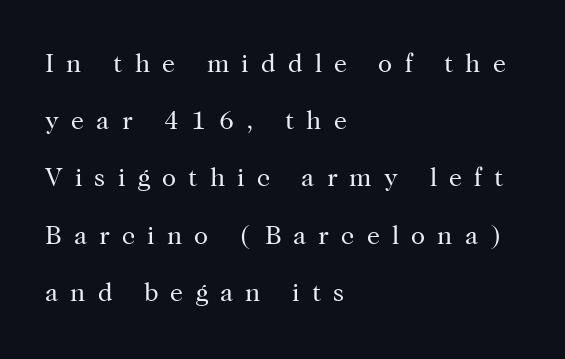
Check the space under the baseline: it is left empty. Nothing heavy about these letters — not bold at all. Typeset ragged right — the left edge is the straight one. The space between consecutive lines is lavish. Caption: expanded tracking, letters set apart. These lines were composed using upright roman letters.
